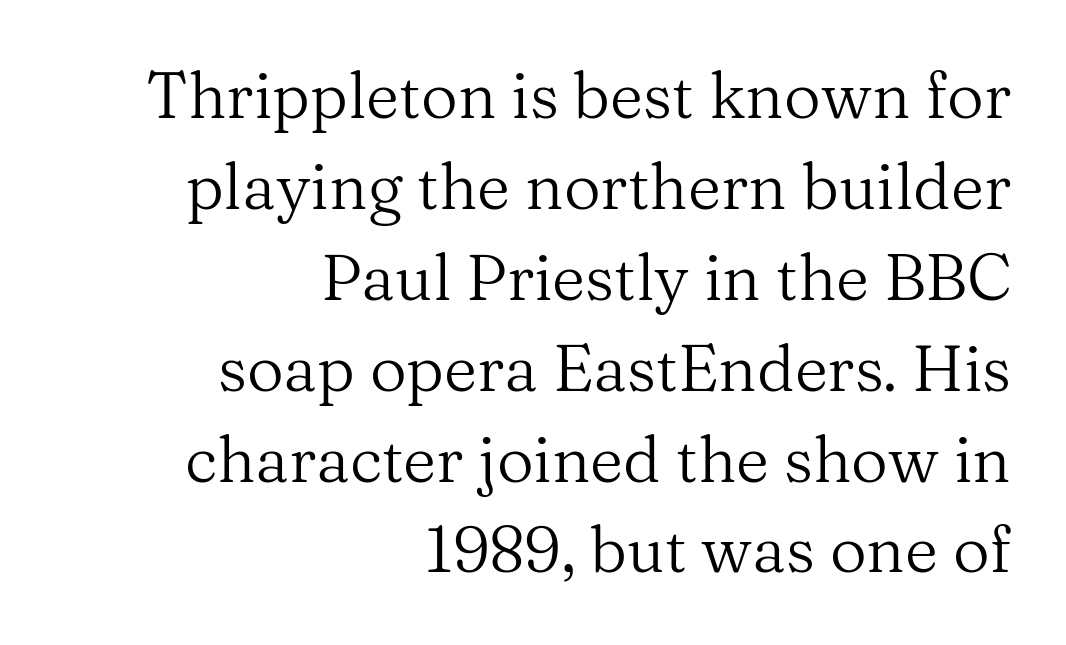
{"serif": "yes", "italic": "no", "bold": "no", "weight": "regular", "width": "normal", "stroke_contrast": "medium", "x_height": "medium", "monospaced": "no", "underline": "no", "align": "right", "line_spacing": "normal", "line_spacing_ratio": 1.42, "letter_spacing": "normal", "letter_spacing_em": 0.0, "glyph_px": 64}
